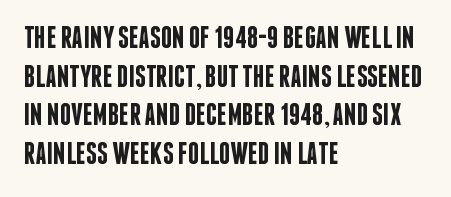
Q: Is the text bold? A: Semi-bold.
Q: Is the text italic (slanted)? A: No, it is upright.
Q: Is the typeface a serif or a sans-serif typeface? A: Sans-serif.
Q: Is the text underlined? A: No.
Q: How is the paragraph aligned? A: Left-aligned.
Q: Is the spacing between letters normal or unusually wide? A: Normal.
Q: Is the spacing between lines tight, normal or loose? A: Normal.
Q: Width (condensed, normal, or wide)? A: Condensed.
Q: Stroke contrast? A: Low.
Q: x-height? A: Large.
Q: Monospaced? A: No.
